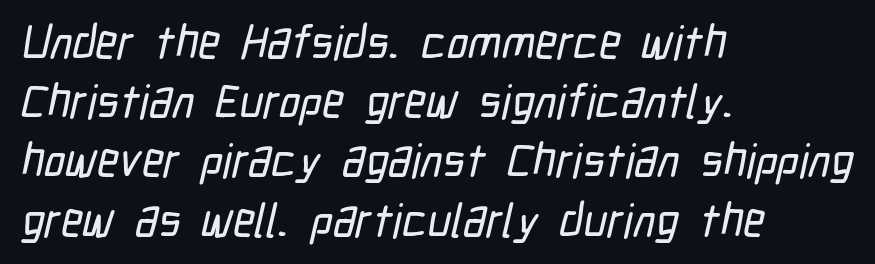
The image shows 47 px condensed sans-serif type; set left-aligned, normal line spacing (1.26x), normal letter spacing, not underlined; low stroke contrast and a medium x-height.
